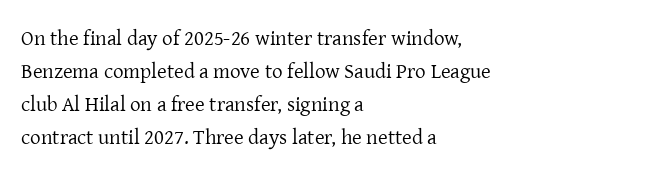
Q: Is the text bold? A: No.
Q: Is the text italic (slanted)? A: No, it is upright.
Q: Is the text underlined? A: No.
Q: How is the paragraph aligned? A: Left-aligned.
Q: Is the spacing between letters normal or unusually wide? A: Normal.
Q: Is the spacing between lines tight, normal or loose? A: Normal.
